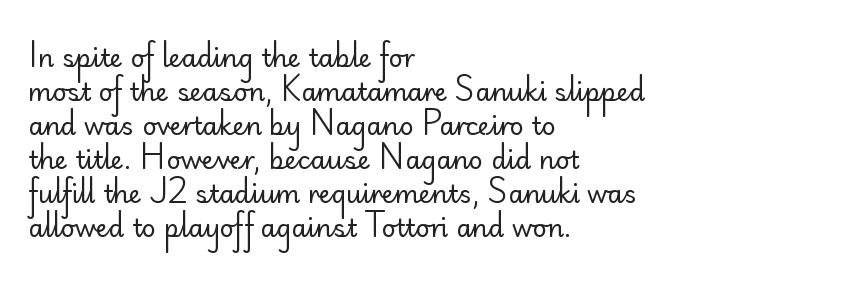
A normal amount of white space separates one row of letters from the next. Honestly, the letter spacing is just normal — you wouldn't notice it. The font's upright variant was chosen for this text. Is this a heavy cut? Hardly; it is regular or lighter. Caption: multi-line text, flush left, ragged right.
